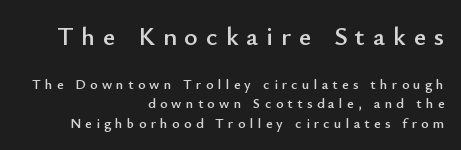
The ragged edge is on the left, which tells us the setting is flush right. Unlike italic type, these characters show no tilt at all. The line texture is sparse and dotted thanks to wide tracking. Normally led — the rows are evenly, conventionally spaced. Check the space under the baseline: it is left empty. The more generous point size was reserved for the upper chunk.
